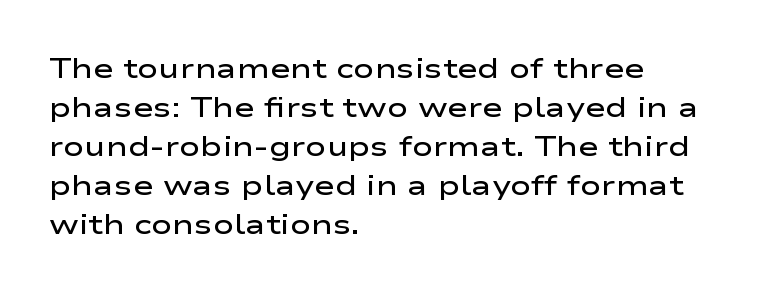
Q: Is the text bold? A: Semi-bold.
Q: Is the text italic (slanted)? A: No, it is upright.
Q: Is the typeface a serif or a sans-serif typeface? A: Sans-serif.
Q: Is the text underlined? A: No.
Q: How is the paragraph aligned? A: Left-aligned.
Q: Is the spacing between letters normal or unusually wide? A: Normal.
Q: Is the spacing between lines tight, normal or loose? A: Normal.
Q: Width (condensed, normal, or wide)? A: Wide.
Q: Stroke contrast? A: Low.
Q: x-height? A: Medium.
Q: Monospaced? A: No.
